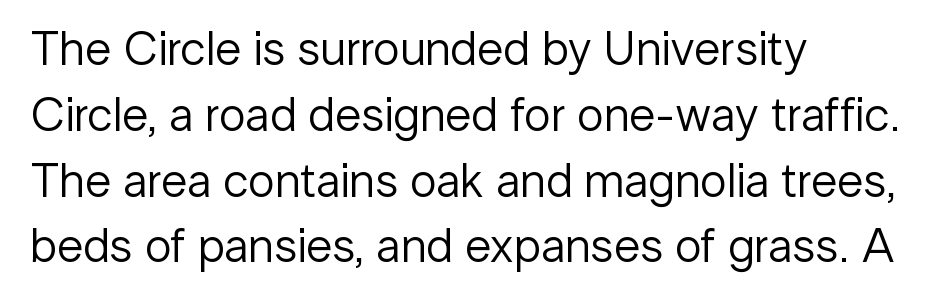
The image shows 48 px regular-weight sans-serif type, upright; set left-aligned, normal line spacing (1.37x), normal letter spacing, not underlined; low stroke contrast and a medium x-height.
